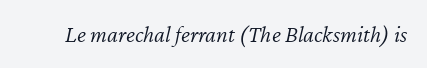
No extra tracking has been applied to these lines. Stems and bowls with no extra thickness — not bold. The whole block is typeset with a tilt. Beneath every word, the page is bare.
